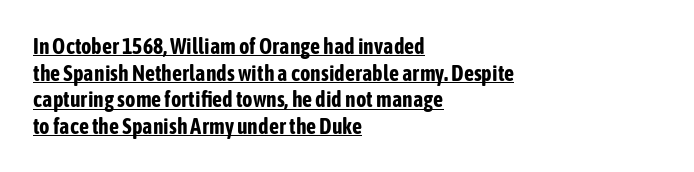
Q: Is the text bold? A: Yes.
Q: Is the text italic (slanted)? A: No, it is upright.
Q: Is the text underlined? A: Yes.
Q: How is the paragraph aligned? A: Left-aligned.
Q: Is the spacing between letters normal or unusually wide? A: Normal.
